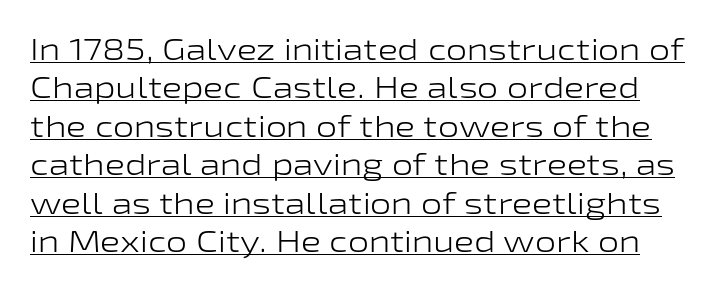
Q: Is the text bold? A: No.
Q: Is the text italic (slanted)? A: No, it is upright.
Q: Is the typeface a serif or a sans-serif typeface? A: Sans-serif.
Q: Is the text underlined? A: Yes.
Q: Is the spacing between letters normal or unusually wide? A: Normal.
Q: Is the spacing between lines tight, normal or loose? A: Normal.
Q: Width (condensed, normal, or wide)? A: Wide.
Q: Stroke contrast? A: Low.
Q: x-height? A: Medium.
Q: Monospaced? A: No.
